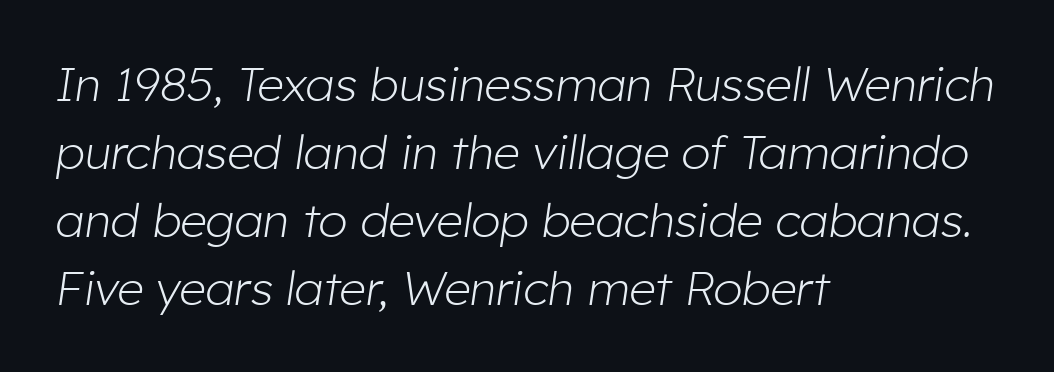
Q: Is the text bold? A: No.
Q: Is the text italic (slanted)? A: Yes, it leans right by about 8 degrees.
Q: Is the text underlined? A: No.
Q: How is the paragraph aligned? A: Left-aligned.
Q: Is the spacing between letters normal or unusually wide? A: Normal.
Q: Is the spacing between lines tight, normal or loose? A: Normal.
Q: Width (condensed, normal, or wide)? A: Normal.
Q: Stroke contrast? A: Low.
Q: x-height? A: Medium.
Q: Monospaced? A: No.
